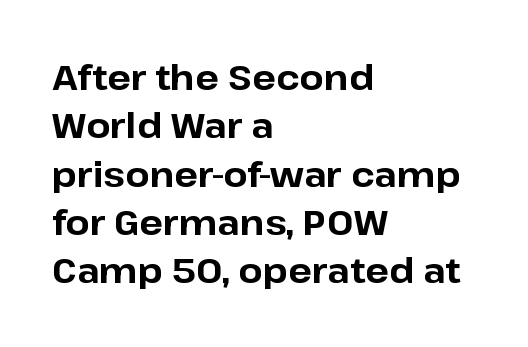
The image shows 35 px bold sans-serif type, upright; set left-aligned, normal line spacing (1.38x), normal letter spacing, not underlined; low stroke contrast and a medium x-height.
